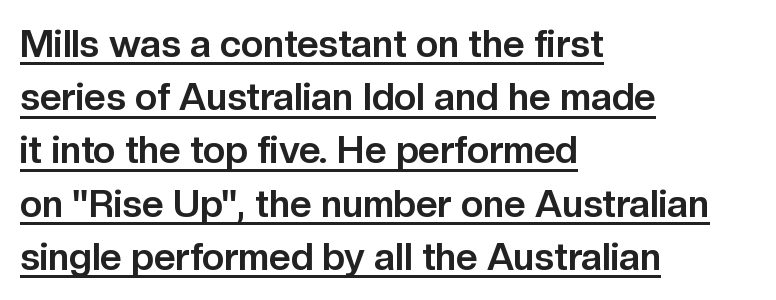
Caption: lettering with a line underneath. Nothing unusual about the tracking: characters are spaced as the font intends. I'd call this a sans setting — the letters go barefoot. A typesetter would call this proportional, since set widths differ per character. Layout note: lines flush left.
